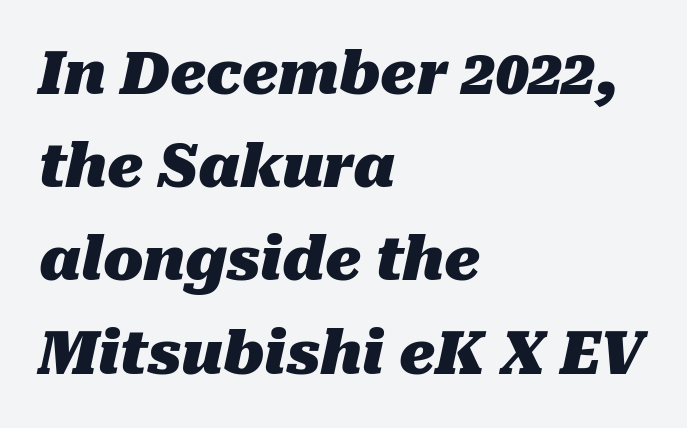
The image shows 59 px heavy type, italic (leaning right); set left-aligned, normal line spacing (1.58x), normal letter spacing, not underlined; medium stroke contrast and a medium x-height.
